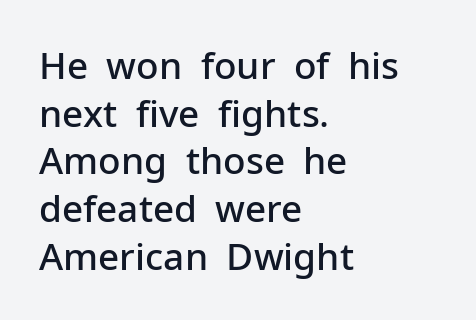
Q: Is the text bold? A: Semi-bold.
Q: Is the text italic (slanted)? A: No, it is upright.
Q: Is the typeface a serif or a sans-serif typeface? A: Sans-serif.
Q: Is the text underlined? A: No.
Q: How is the paragraph aligned? A: Left-aligned.
Q: Is the spacing between letters normal or unusually wide? A: Normal.
Q: Is the spacing between lines tight, normal or loose? A: Normal.
Q: Width (condensed, normal, or wide)? A: Normal.
Q: Stroke contrast? A: Low.
Q: x-height? A: Medium.
Q: Monospaced? A: No.
